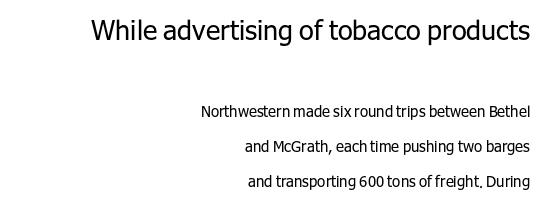
Q: Is the text bold? A: No.
Q: Is the text italic (slanted)? A: No, it is upright.
Q: Is the text underlined? A: No.
Q: How is the paragraph aligned? A: Right-aligned.
Q: Is the spacing between letters normal or unusually wide? A: Normal.
Q: Is the spacing between lines tight, normal or loose? A: Loose.
Q: Which block of text is set in a larger size, the first (top) or the second (bottom)? A: The first (top) one.
